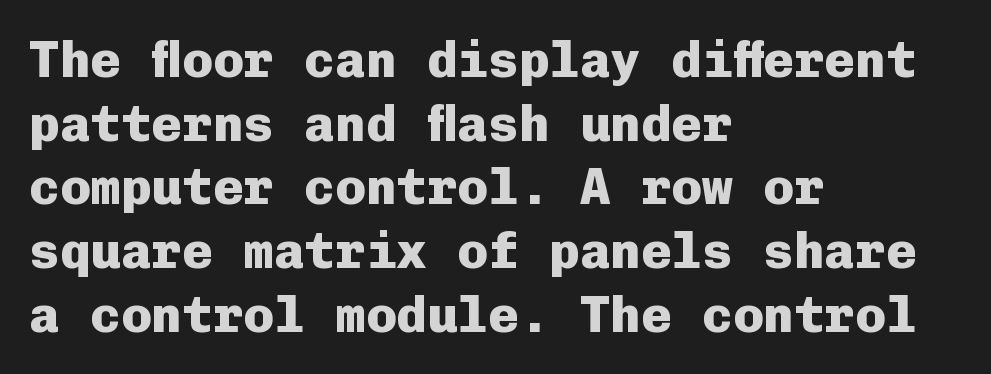
{"serif": "no", "italic": "no", "bold": "yes", "weight": "heavy", "width": "normal", "stroke_contrast": "low", "x_height": "medium", "monospaced": "yes", "underline": "no", "align": "left", "line_spacing": "normal", "line_spacing_ratio": 1.25, "letter_spacing": "normal", "letter_spacing_em": 0.0, "glyph_px": 51}
